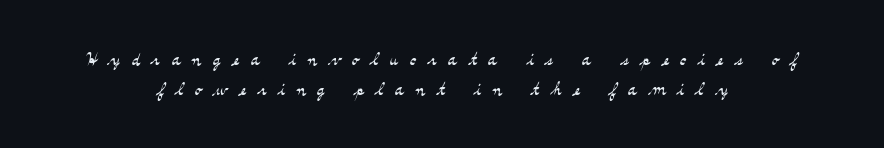
Short note: letters widely spaced. This is not heavy type; no bold has been used. These lines stack symmetrically, like a column narrowing and widening about its center. Lines of text with bare space underneath. Leading matches the norm, producing a regular column.
